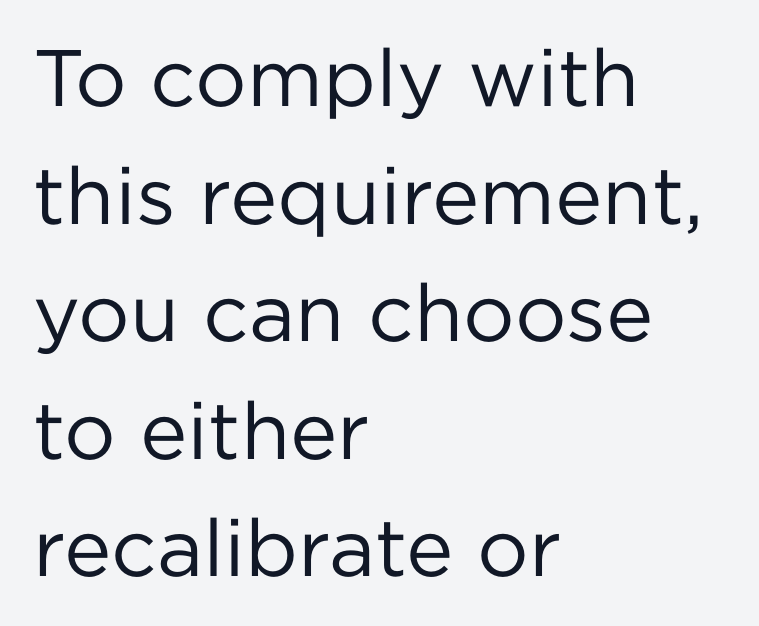
Q: Is the text bold? A: No.
Q: Is the text italic (slanted)? A: No, it is upright.
Q: Is the typeface a serif or a sans-serif typeface? A: Sans-serif.
Q: Is the text underlined? A: No.
Q: How is the paragraph aligned? A: Left-aligned.
Q: Is the spacing between letters normal or unusually wide? A: Normal.
Q: Is the spacing between lines tight, normal or loose? A: Normal.
Q: Width (condensed, normal, or wide)? A: Normal.
Q: Stroke contrast? A: Low.
Q: x-height? A: Medium.
Q: Monospaced? A: No.
